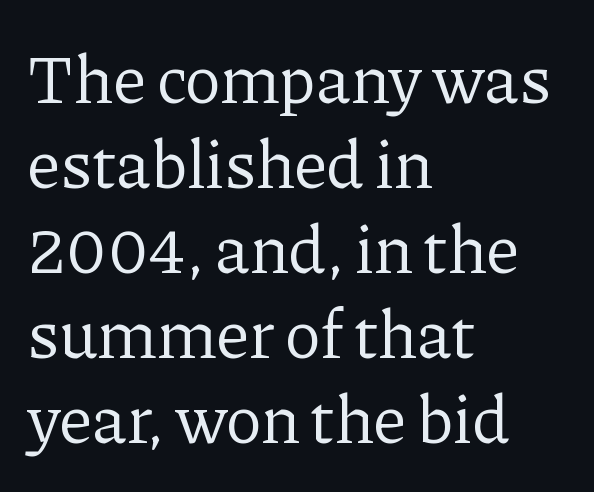
Q: Is the text bold? A: No.
Q: Is the text italic (slanted)? A: No, it is upright.
Q: Is the typeface a serif or a sans-serif typeface? A: Serif.
Q: Is the text underlined? A: No.
Q: How is the paragraph aligned? A: Left-aligned.
Q: Is the spacing between letters normal or unusually wide? A: Normal.
Q: Is the spacing between lines tight, normal or loose? A: Normal.
Q: Width (condensed, normal, or wide)? A: Normal.
Q: Stroke contrast? A: Low.
Q: x-height? A: Medium.
Q: Monospaced? A: No.
